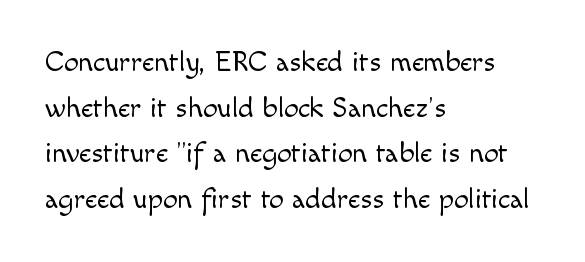
{"serif": "no", "italic": "no", "bold": "no", "weight": "light", "width": "normal", "x_height": "small", "monospaced": "no", "underline": "no", "align": "left", "line_spacing": "normal", "line_spacing_ratio": 1.57, "letter_spacing": "normal", "letter_spacing_em": 0.0, "glyph_px": 29}
